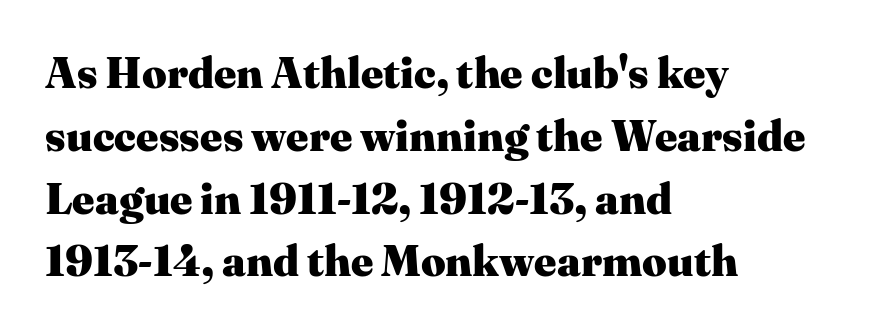
The text block is weighted toward the left margin, trailing off unevenly rightward. Glyph-to-glyph distance matches everyday printed text. The strip under each line holds only bare page. Are there feet on the stems? There are — it's a serif. Notice how the stems are strictly vertical — no italics here. Think of a printed novel: that variable character pitch is what you see here.
